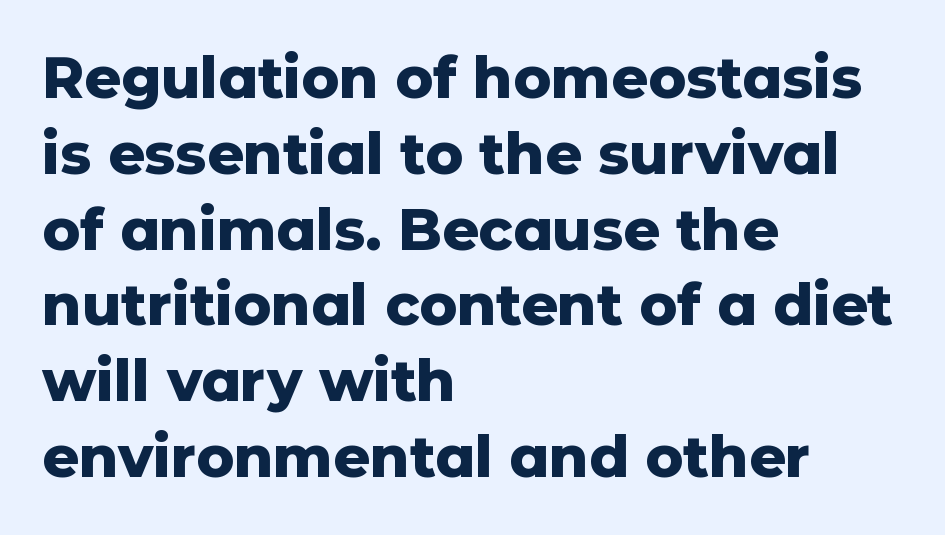
The image shows 57 px heavy sans-serif type, upright; set left-aligned, normal line spacing (1.33x), normal letter spacing, not underlined; low stroke contrast and a medium x-height.
